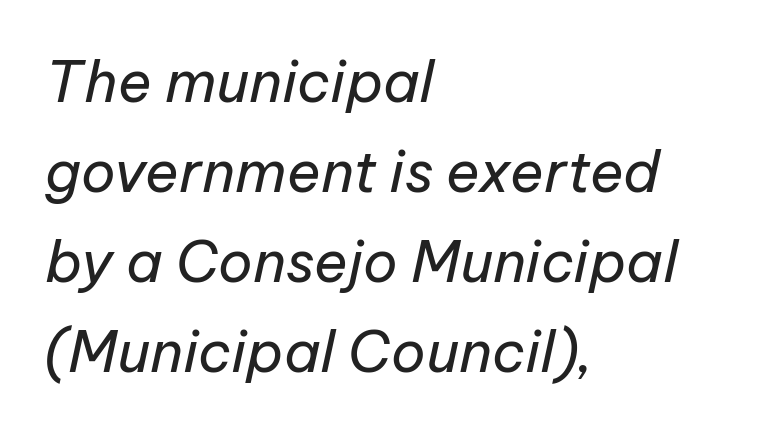
{"italic": "yes", "lean": "right", "slant_degrees": 12, "bold": "no", "weight": "regular", "width": "normal", "stroke_contrast": "low", "x_height": "medium", "monospaced": "no", "underline": "no", "align": "left", "line_spacing": "normal", "line_spacing_ratio": 1.58, "letter_spacing": "normal", "letter_spacing_em": 0.0, "glyph_px": 57}
